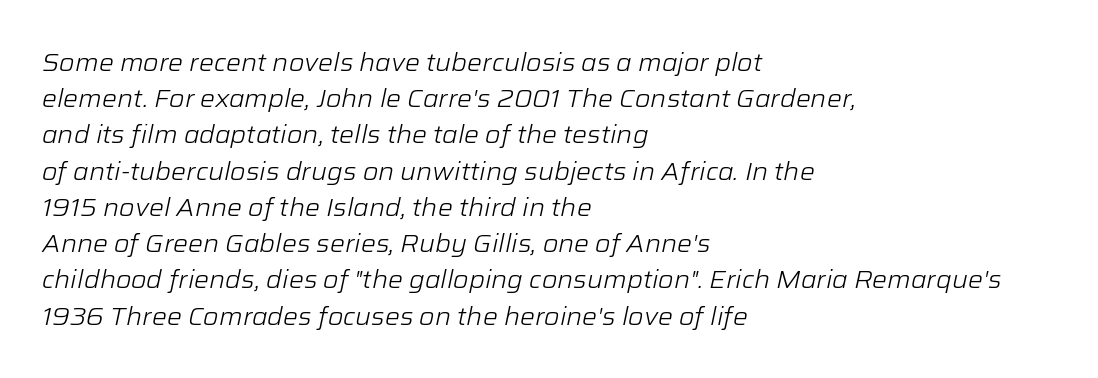
The image shows 25 px text type, italic (leaning right); set left-aligned, normal line spacing (1.45x), normal letter spacing, not underlined.
